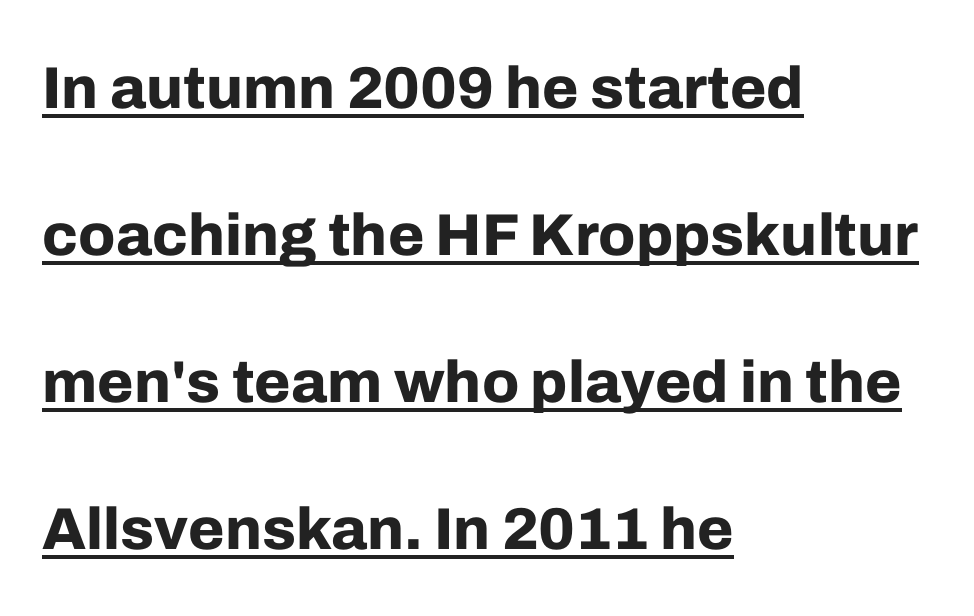
Q: Is the text bold? A: Yes.
Q: Is the text italic (slanted)? A: No, it is upright.
Q: Is the typeface a serif or a sans-serif typeface? A: Sans-serif.
Q: Is the text underlined? A: Yes.
Q: How is the paragraph aligned? A: Left-aligned.
Q: Is the spacing between letters normal or unusually wide? A: Normal.
Q: Is the spacing between lines tight, normal or loose? A: Loose.
Q: Width (condensed, normal, or wide)? A: Normal.
Q: Stroke contrast? A: Low.
Q: x-height? A: Medium.
Q: Monospaced? A: No.
